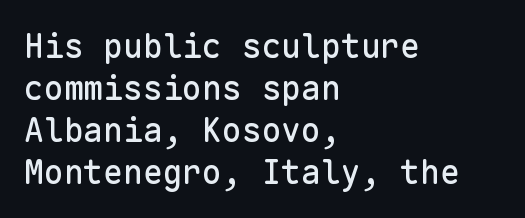
{"serif": "no", "italic": "no", "width": "normal", "stroke_contrast": "low", "x_height": "medium", "monospaced": "yes", "underline": "no", "align": "left", "line_spacing": "normal", "line_spacing_ratio": 1.27, "letter_spacing": "normal", "letter_spacing_em": 0.0, "glyph_px": 33}
